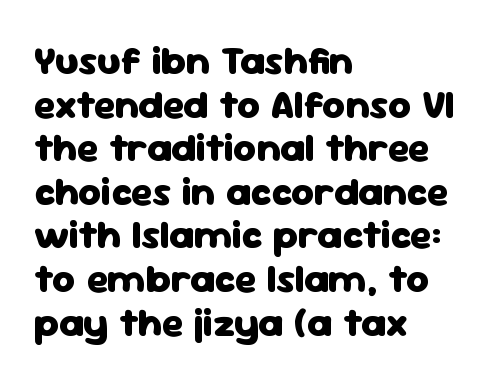
The image shows 40 px heavy sans-serif type, upright; set left-aligned, tight line spacing (1.09x), normal letter spacing, not underlined; low stroke contrast and a medium x-height.
